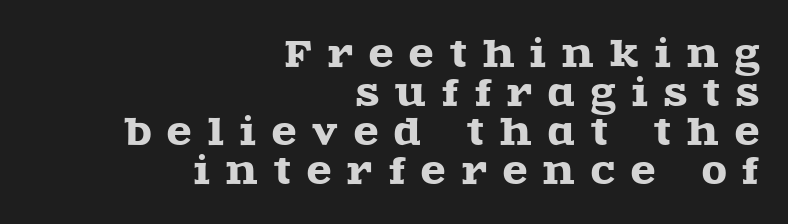
The image shows 36 px wide serif type, upright; set right-aligned, tight line spacing (1.08x), unusually wide letter spacing (+0.45 em), not underlined; a large x-height.
